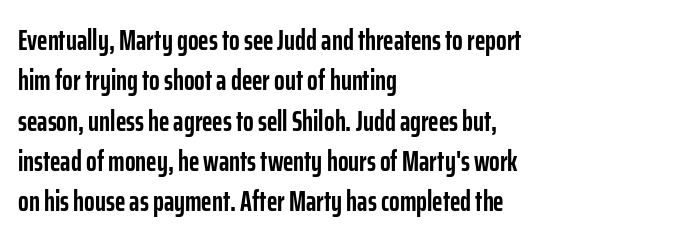
The image shows 28 px semibold, condensed sans-serif type, upright; set left-aligned, normal line spacing (1.44x), normal letter spacing, not underlined; low stroke contrast and a medium x-height.
